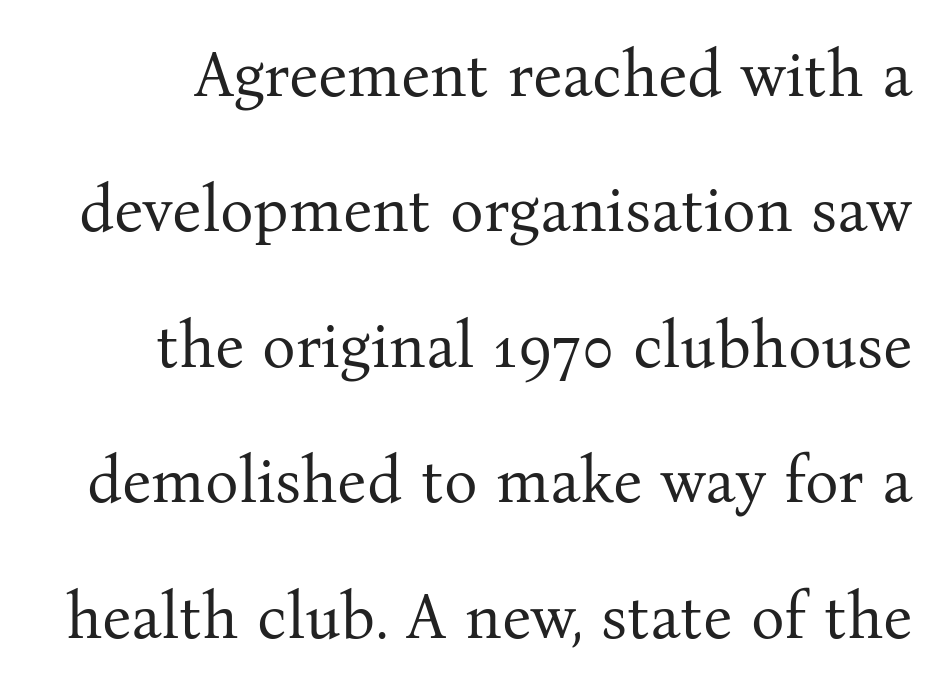
Q: Is the text bold? A: No.
Q: Is the text italic (slanted)? A: No, it is upright.
Q: Is the typeface a serif or a sans-serif typeface? A: Serif.
Q: Is the text underlined? A: No.
Q: Is the spacing between letters normal or unusually wide? A: Normal.
Q: Is the spacing between lines tight, normal or loose? A: Loose.
Q: Width (condensed, normal, or wide)? A: Normal.
Q: Stroke contrast? A: Medium.
Q: x-height? A: Medium.
Q: Monospaced? A: No.
